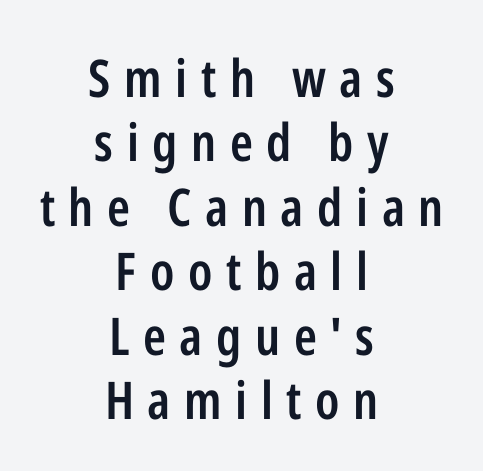
The image shows 52 px semibold, condensed sans-serif type, upright; set centered, line spacing 1.24x, unusually wide letter spacing (+0.26 em), not underlined; low stroke contrast and a medium x-height.
